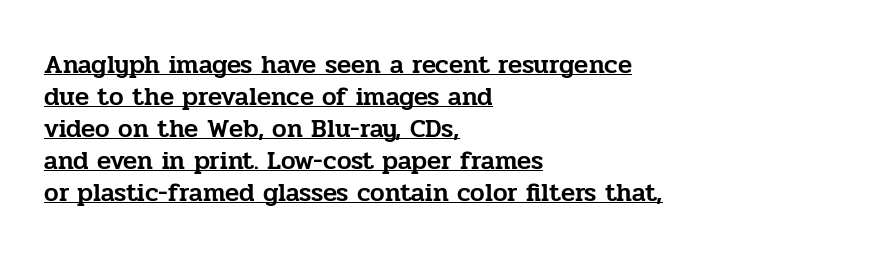
The image shows 26 px text type, upright; set left-aligned, line spacing 1.23x, normal letter spacing, underlined.
